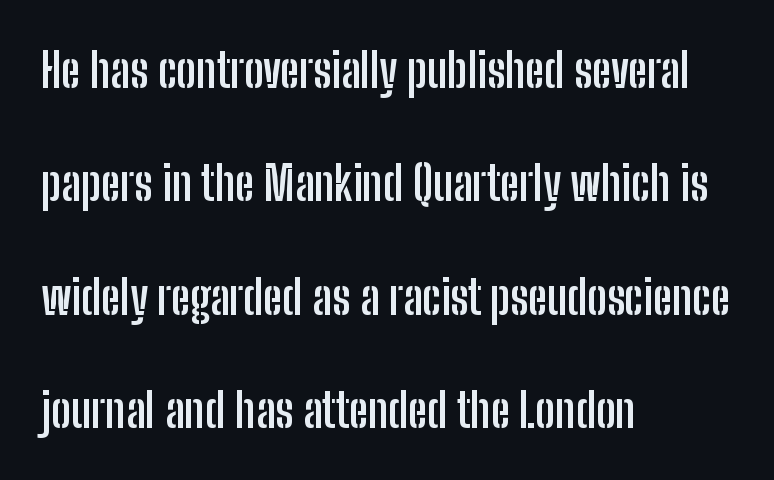
{"serif": "no", "italic": "no", "bold": "yes", "weight": "semibold", "width": "condensed", "stroke_contrast": "low", "x_height": "medium", "monospaced": "no", "underline": "no", "align": "left", "line_spacing": "loose", "line_spacing_ratio": 2.41, "letter_spacing": "normal", "letter_spacing_em": 0.0, "glyph_px": 47}
